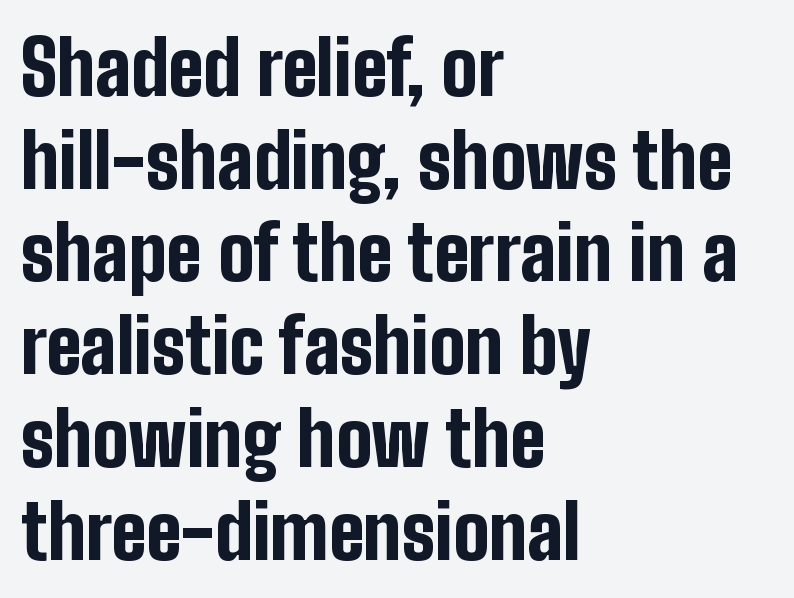
{"serif": "no", "italic": "no", "bold": "yes", "weight": "bold", "width": "condensed", "stroke_contrast": "low", "x_height": "medium", "monospaced": "no", "underline": "no", "align": "left", "line_spacing_ratio": 1.22, "letter_spacing": "normal", "letter_spacing_em": 0.0, "glyph_px": 76}
